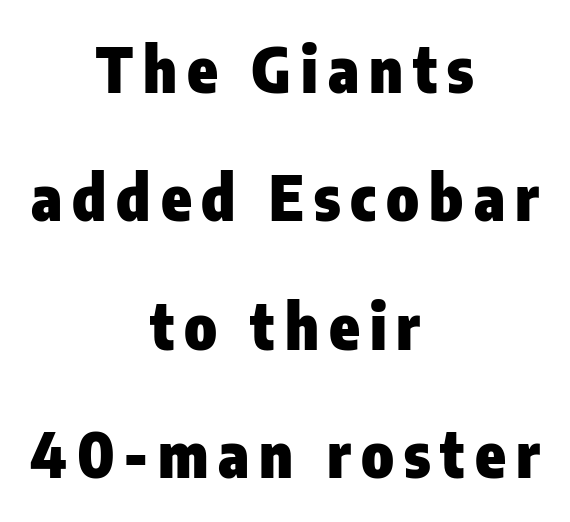
{"serif": "no", "italic": "no", "bold": "yes", "weight": "heavy", "width": "condensed", "stroke_contrast": "low", "x_height": "medium", "monospaced": "no", "underline": "no", "align": "center", "line_spacing": "loose", "line_spacing_ratio": 2.07, "glyph_px": 62}
